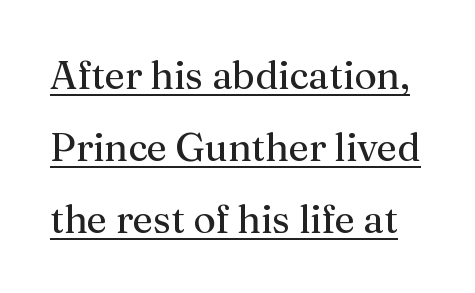
Honestly, the letter spacing is just normal — you wouldn't notice it. Beneath each row of characters lies a ruled line. You could not count columns in this text — the font is proportionally spaced. If you drew a line through each stem, it would be perfectly vertical. Stroke thickness stays within the range of a standard reading face or lighter.
